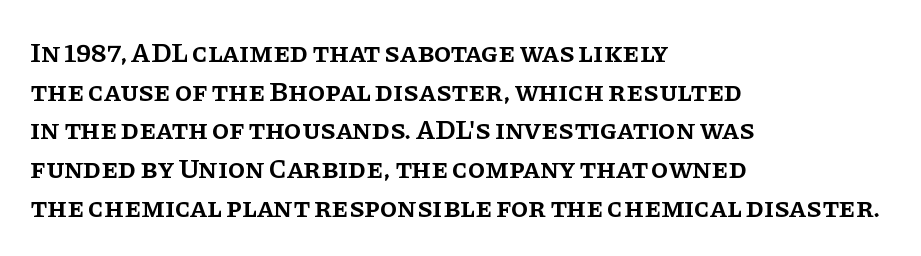
The image shows 28 px semibold serif type, upright; set left-aligned, normal line spacing (1.38x), normal letter spacing, not underlined; low stroke contrast and a large x-height.
